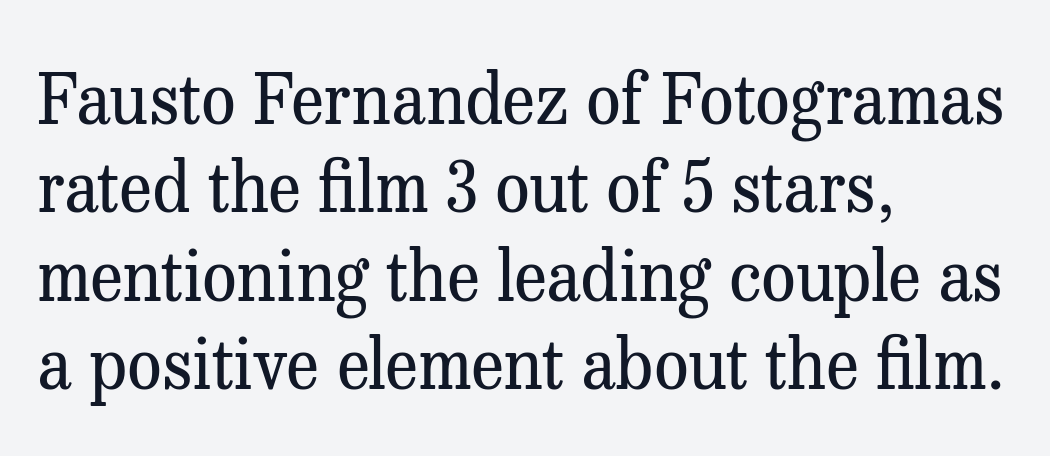
Q: Is the text bold? A: No.
Q: Is the text italic (slanted)? A: No, it is upright.
Q: Is the typeface a serif or a sans-serif typeface? A: Serif.
Q: Is the text underlined? A: No.
Q: How is the paragraph aligned? A: Left-aligned.
Q: Is the spacing between letters normal or unusually wide? A: Normal.
Q: Is the spacing between lines tight, normal or loose? A: Normal.
Q: Width (condensed, normal, or wide)? A: Normal.
Q: Stroke contrast? A: Medium.
Q: x-height? A: Medium.
Q: Monospaced? A: No.
